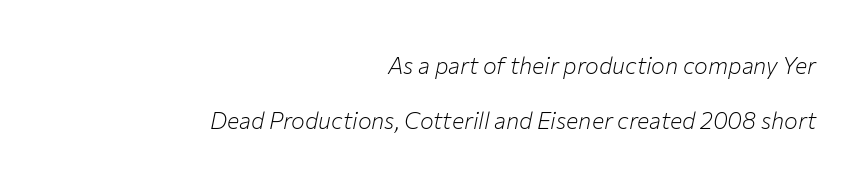
Q: Is the text bold? A: No.
Q: Is the text italic (slanted)? A: Yes, it leans right by about 12 degrees.
Q: Is the text underlined? A: No.
Q: How is the paragraph aligned? A: Right-aligned.
Q: Is the spacing between letters normal or unusually wide? A: Normal.
Q: Is the spacing between lines tight, normal or loose? A: Loose.
